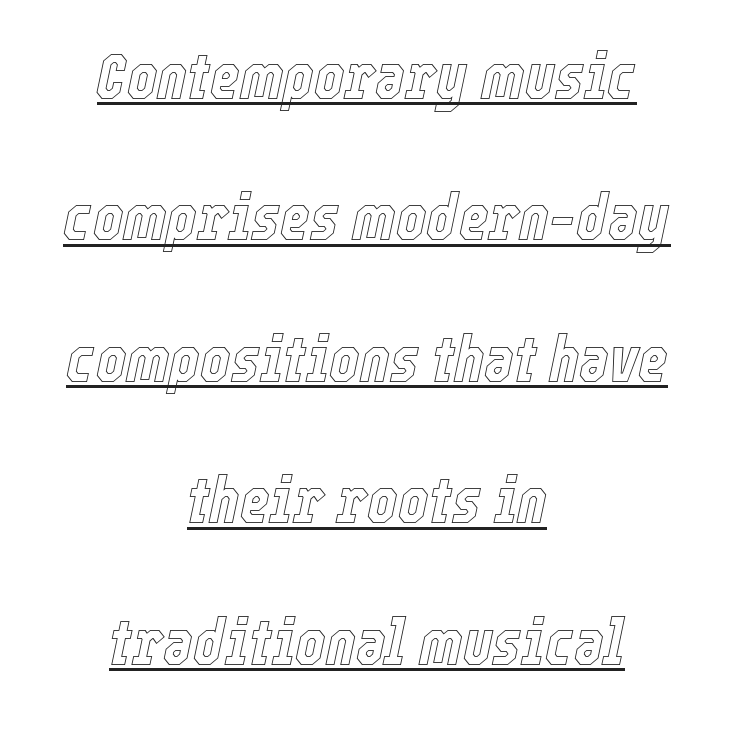
{"italic": "yes", "lean": "right", "slant_degrees": 12, "width": "condensed", "x_height": "medium", "monospaced": "no", "underline": "yes", "align": "center", "line_spacing": "loose", "line_spacing_ratio": 2.21, "letter_spacing": "normal", "letter_spacing_em": 0.0, "glyph_px": 64}
